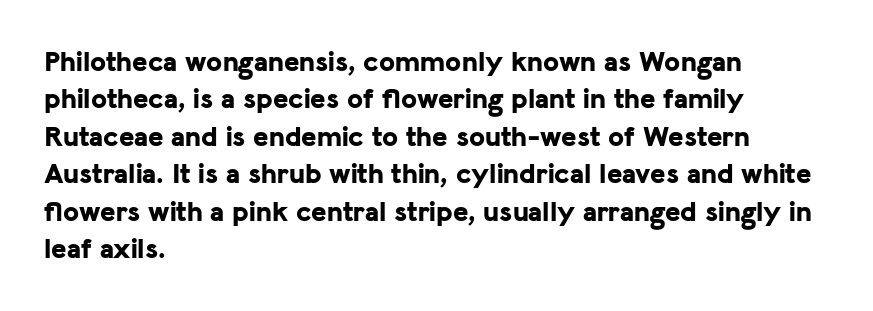
Reading down the block, your eye returns to a fixed left position each line. Vertically, the passage feels balanced, rows spaced as you'd expect. Character widths vary here, with narrow letters taking less room than wide ones. These lines keep a tight, regular rhythm from letter to letter. The typeface chosen for these lines omits serifs. Decoration check: the copy has no underline.
